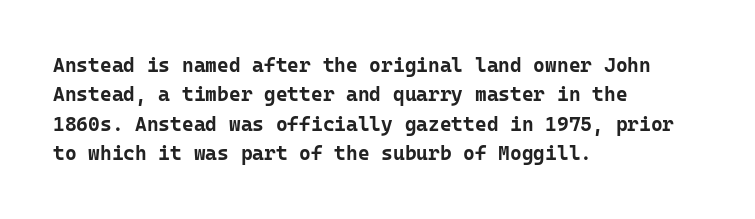
The image shows 20 px bold type, upright; set left-aligned, normal line spacing (1.47x), normal letter spacing, not underlined.
